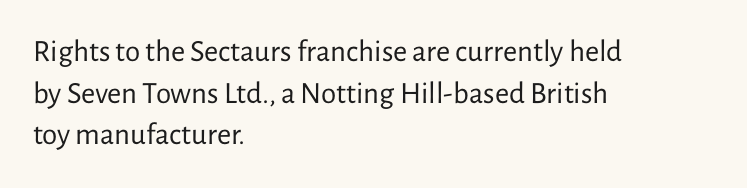
{"serif": "no", "italic": "no", "bold": "no", "weight": "regular", "width": "normal", "stroke_contrast": "low", "x_height": "medium", "monospaced": "no", "underline": "no", "align": "left", "line_spacing": "normal", "line_spacing_ratio": 1.34, "letter_spacing": "normal", "letter_spacing_em": 0.0, "glyph_px": 31}
